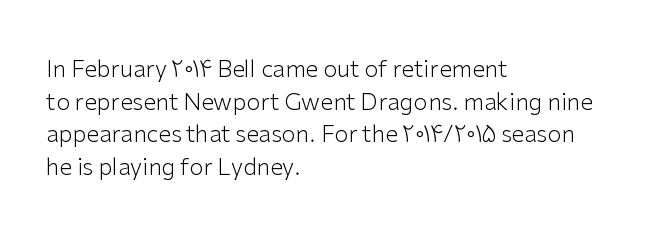
Characters follow at the spacing the type designer built in. The letterforms sit at book weight or below. Rendered with straight, roman letterforms. The rows are spaced the way most documents space them. The strip under each line holds only bare page.
